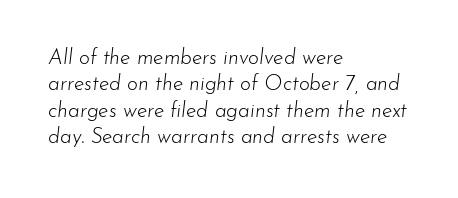
{"italic": "yes", "lean": "right", "slant_degrees": 7, "bold": "no", "underline": "no", "align": "left", "line_spacing": "normal", "line_spacing_ratio": 1.26, "letter_spacing": "normal", "letter_spacing_em": 0.0, "glyph_px": 21}
